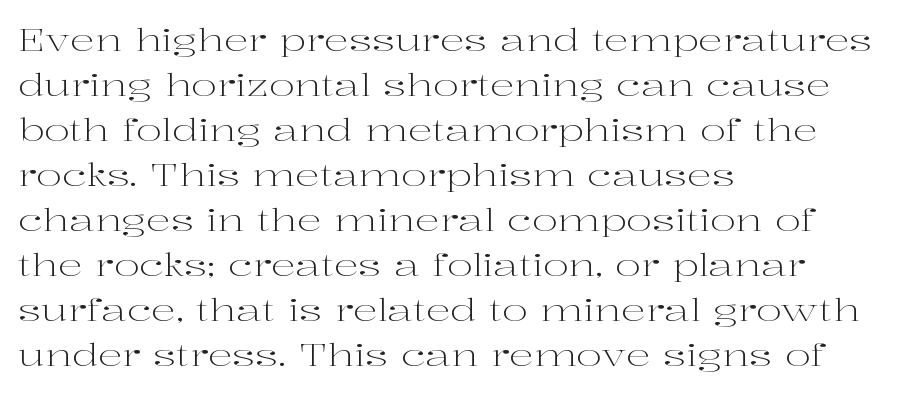
Q: Is the text bold? A: No.
Q: Is the text italic (slanted)? A: No, it is upright.
Q: Is the typeface a serif or a sans-serif typeface? A: Serif.
Q: Is the text underlined? A: No.
Q: How is the paragraph aligned? A: Left-aligned.
Q: Is the spacing between letters normal or unusually wide? A: Normal.
Q: Is the spacing between lines tight, normal or loose? A: Normal.
Q: Width (condensed, normal, or wide)? A: Wide.
Q: Stroke contrast? A: High.
Q: x-height? A: Medium.
Q: Monospaced? A: No.
